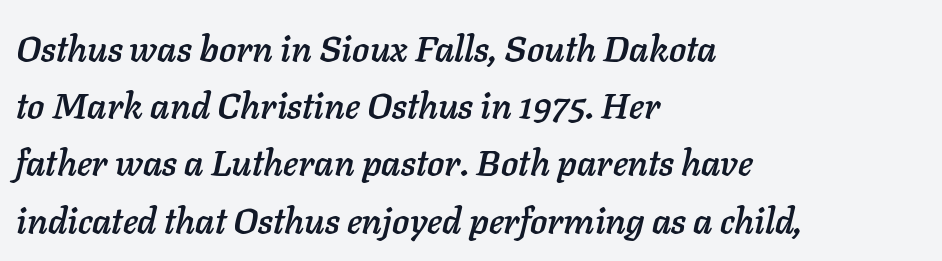
The image shows 36 px text type, italic (leaning right); set left-aligned, normal line spacing (1.59x), normal letter spacing, not underlined; low stroke contrast and a medium x-height.
